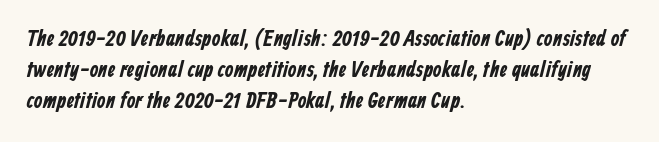
Q: Is the text underlined? A: No.
Q: How is the paragraph aligned? A: Left-aligned.
Q: Is the spacing between letters normal or unusually wide? A: Normal.
Q: Is the spacing between lines tight, normal or loose? A: Normal.
